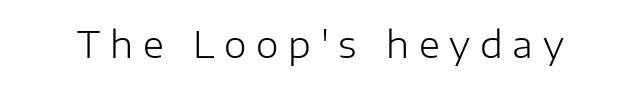
The zone under the glyphs is completely vacant. You could not count columns in this text — the font is proportionally spaced. The type is letterspaced generously, with wide tracking. Observe the absence of serifs on each vertical stroke in this sample. Counters stay open thanks to moderate or lighter strokes. The lettering holds an erect, upright posture throughout.
